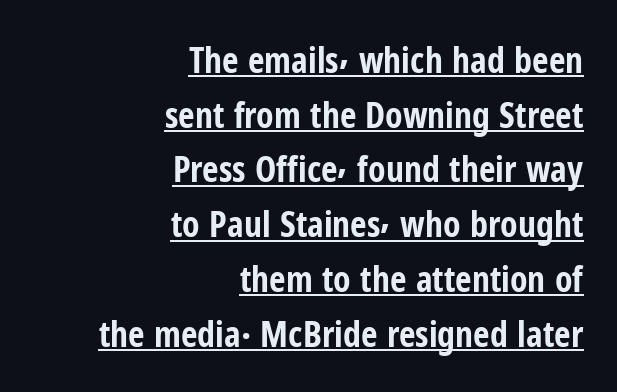
Q: Is the text bold? A: Yes.
Q: Is the text italic (slanted)? A: No, it is upright.
Q: Is the typeface a serif or a sans-serif typeface? A: Sans-serif.
Q: Is the text underlined? A: Yes.
Q: How is the paragraph aligned? A: Right-aligned.
Q: Is the spacing between letters normal or unusually wide? A: Normal.
Q: Is the spacing between lines tight, normal or loose? A: Normal.
Q: Width (condensed, normal, or wide)? A: Condensed.
Q: Stroke contrast? A: Low.
Q: x-height? A: Medium.
Q: Monospaced? A: No.
